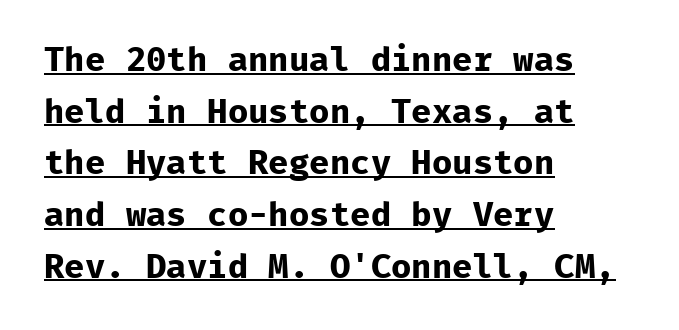
The text was rendered using a sans face with plain stroke endings. Spacing between characters is what you'd get straight out of the box. Bold? Absolutely — the strokes are thick and heavy. Every character here occupies the same horizontal width, giving the sample a typewriter-like rhythm. Underline: present. You can tell it's not italic because the verticals are truly vertical.
